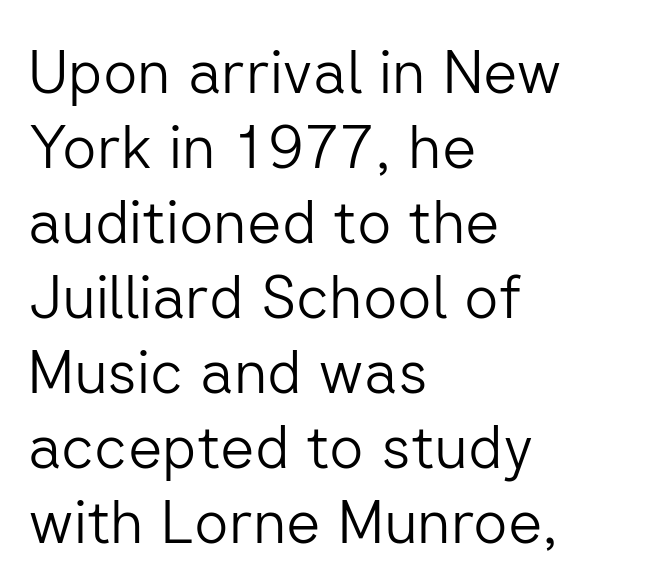
The image shows 60 px light sans-serif type, upright; set left-aligned, normal line spacing (1.25x), normal letter spacing, not underlined; low stroke contrast and a medium x-height.
